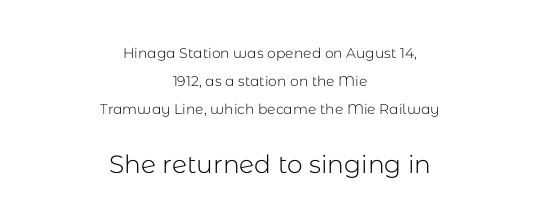
{"italic": "no", "bold": "no", "underline": "no", "align": "center", "line_spacing": "loose", "line_spacing_ratio": 1.99, "letter_spacing": "normal", "letter_spacing_em": 0.0, "larger_block": "second", "size_ratio": 1.79, "glyph_px": 25}
